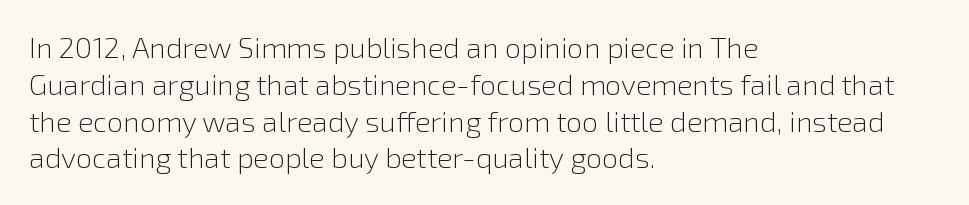
The image shows 29 px light sans-serif type, upright; set left-aligned, normal line spacing (1.27x), normal letter spacing, not underlined; a medium x-height.
